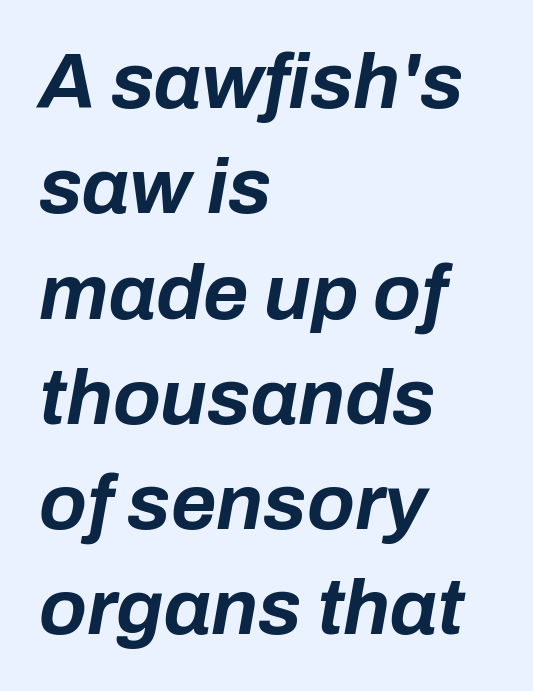
These lines sit exactly where default settings would place them. Strong, thick strokes mark this as bold type. Each row of text sits above clean, open space. Default kerning and tracking; the words read as compact shapes. The glyphs look as if they've been sheared to an angle. Do the characters align in a grid? No, the font is proportional.
